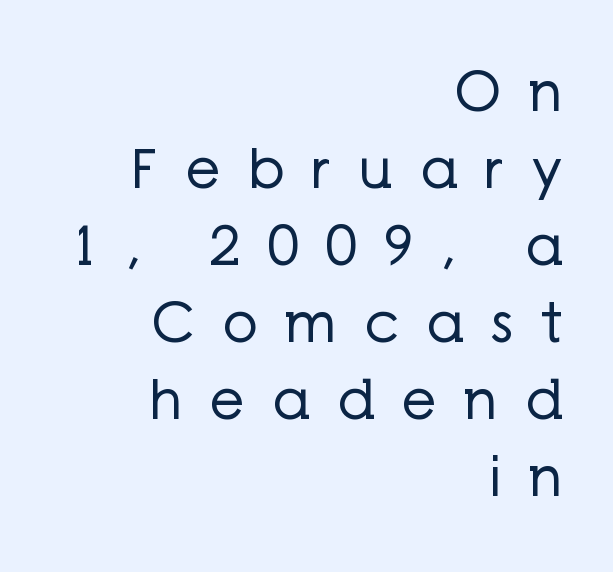
The font sits on the lighter half of the weight spectrum, regular included. The rendering uses natural spacing where letterforms have individual widths. Bare-footed words on every line. The rendering uses a moderate line-height, typical for paragraphs. A flush-right, rag-left setting is used for this passage.
